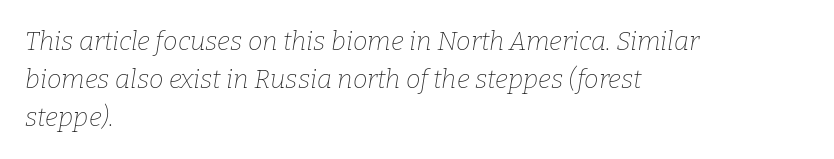
{"italic": "yes", "lean": "right", "slant_degrees": 9, "bold": "no", "underline": "no", "align": "left", "line_spacing": "normal", "line_spacing_ratio": 1.47, "letter_spacing": "normal", "letter_spacing_em": 0.0, "glyph_px": 26}
